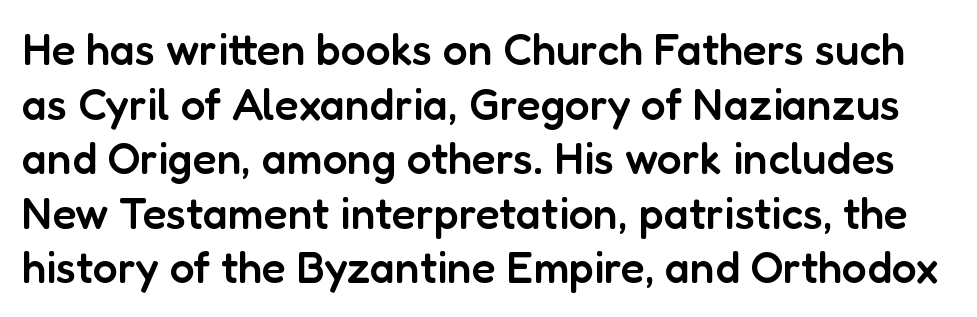
{"serif": "no", "italic": "no", "bold": "semi", "weight": "semibold", "width": "normal", "stroke_contrast": "low", "x_height": "medium", "monospaced": "no", "underline": "no", "line_spacing_ratio": 1.24, "letter_spacing": "normal", "letter_spacing_em": 0.0, "glyph_px": 44}
